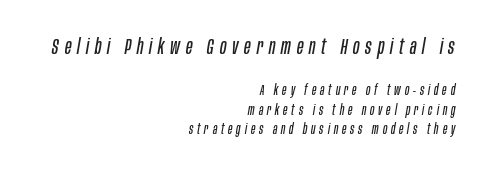
Q: Is the text bold? A: No.
Q: Is the text italic (slanted)? A: Yes, it leans right by about 10 degrees.
Q: Is the text underlined? A: No.
Q: How is the paragraph aligned? A: Right-aligned.
Q: Is the spacing between letters normal or unusually wide? A: Unusually wide.
Q: Is the spacing between lines tight, normal or loose? A: Normal.
Q: Which block of text is set in a larger size, the first (top) or the second (bottom)? A: The first (top) one.
